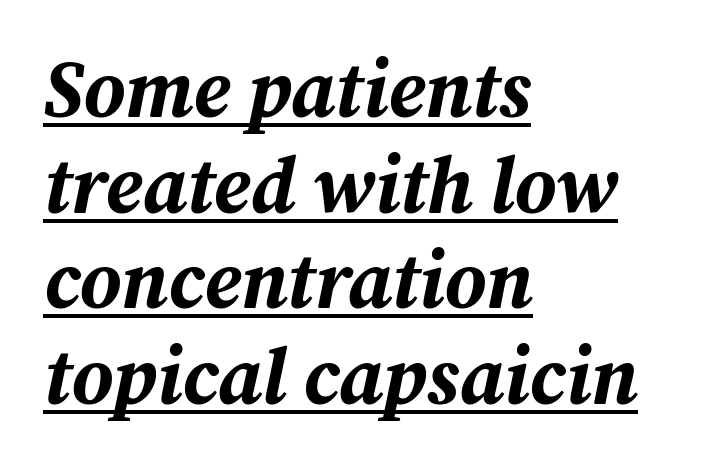
As a designer I'd log this as weight 700, bold. These lines are set flush left with a ragged right edge. This sample has the flowing, uneven cadence of proportional lettering. A baseline rule has been typeset under these characters. Compared with typical body copy, the letter spacing here is the same.
